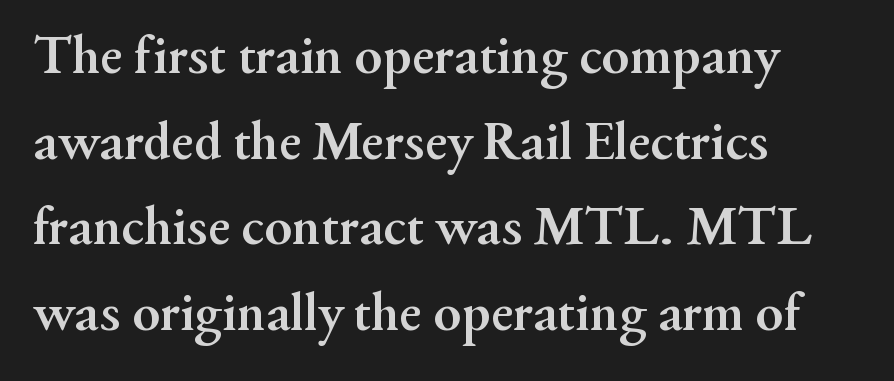
The image shows 56 px semibold serif type, upright; set left-aligned, normal line spacing (1.53x), normal letter spacing, not underlined; medium stroke contrast and a small x-height.
